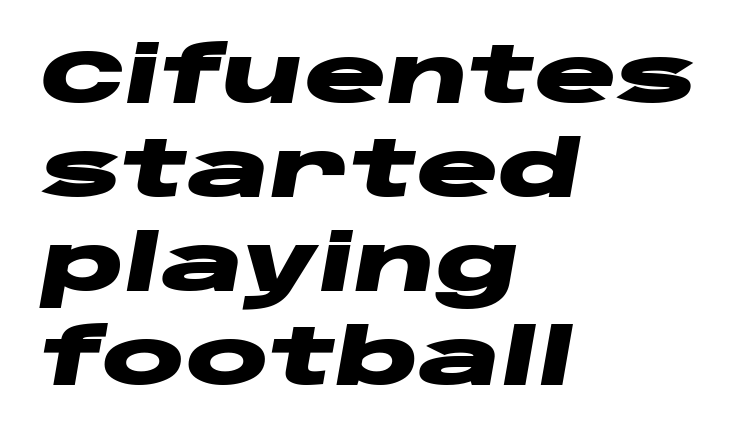
The image shows 77 px heavy, wide type, italic (leaning right); set left-aligned, line spacing 1.22x, normal letter spacing, not underlined; low stroke contrast and a large x-height.
